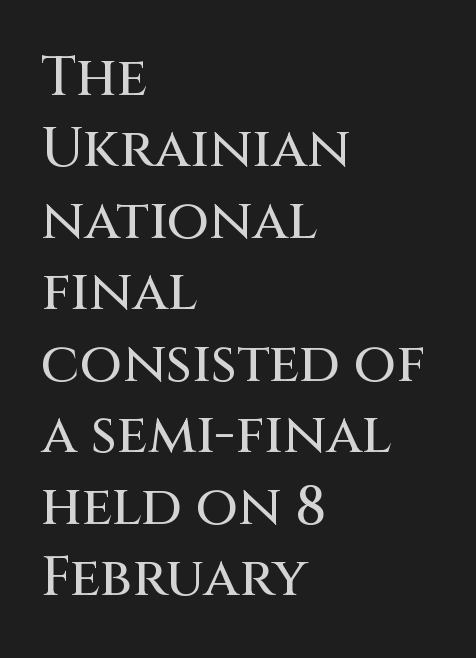
{"serif": "no", "italic": "no", "width": "normal", "stroke_contrast": "medium", "x_height": "large", "monospaced": "no", "underline": "no", "align": "left", "line_spacing": "normal", "line_spacing_ratio": 1.3, "letter_spacing": "normal", "letter_spacing_em": 0.0, "glyph_px": 55}
